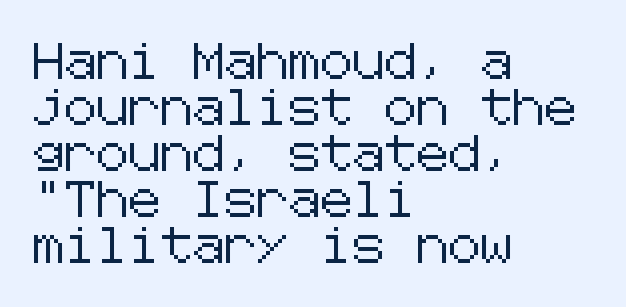
The image shows 36 px sans-serif type, upright; set left-aligned, normal line spacing (1.28x), normal letter spacing, not underlined; low stroke contrast and a medium x-height.
